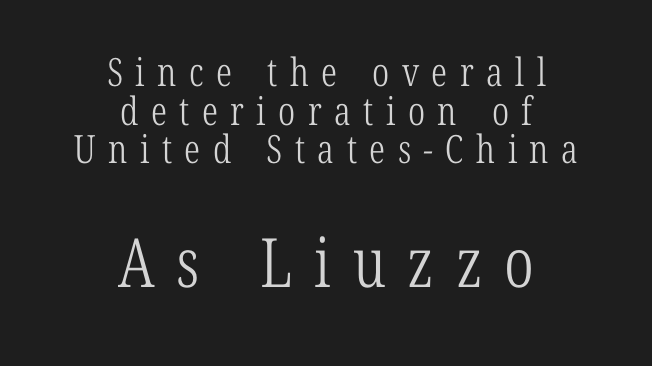
{"serif": "yes", "bold": "no", "weight": "light", "width": "condensed", "stroke_contrast": "low", "x_height": "medium", "monospaced": "no", "underline": "no", "align": "center", "line_spacing": "tight", "line_spacing_ratio": 0.99, "letter_spacing": "wide", "letter_spacing_em": 0.32, "larger_block": "second", "size_ratio": 1.74, "glyph_px": 68}
